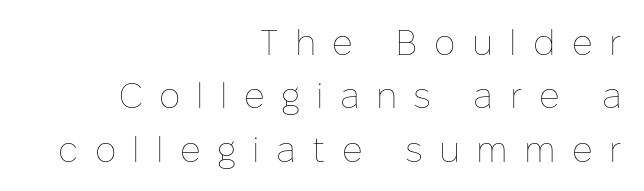
Vertical stems look standard width or narrower in stroke. Reading down the block, your eye finds every line finishing at a fixed right position. If you drew a line through each stem, it would be perfectly vertical. Reading down the column, the eye jumps a familiar distance to each next line. The foot of each line stays bare and open.
